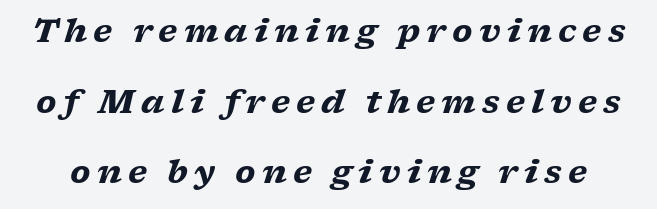
Q: Is the text bold? A: Yes.
Q: Is the text italic (slanted)? A: Yes, it leans right by about 17 degrees.
Q: Is the typeface a serif or a sans-serif typeface? A: Serif.
Q: Is the text underlined? A: No.
Q: Is the spacing between lines tight, normal or loose? A: Loose.
Q: Width (condensed, normal, or wide)? A: Wide.
Q: Stroke contrast? A: Low.
Q: x-height? A: Medium.
Q: Monospaced? A: No.
